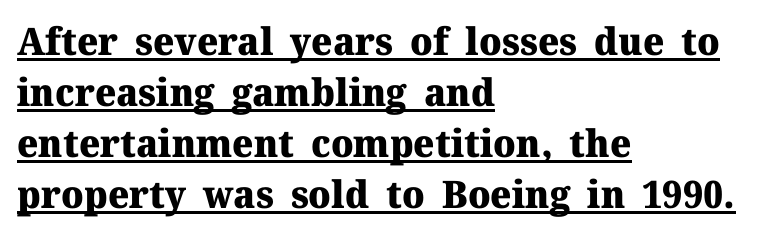
{"serif": "yes", "italic": "no", "bold": "yes", "weight": "heavy", "width": "normal", "stroke_contrast": "medium", "x_height": "medium", "monospaced": "no", "underline": "yes", "align": "left", "line_spacing": "normal", "line_spacing_ratio": 1.34, "letter_spacing": "normal", "letter_spacing_em": 0.0, "glyph_px": 38}
